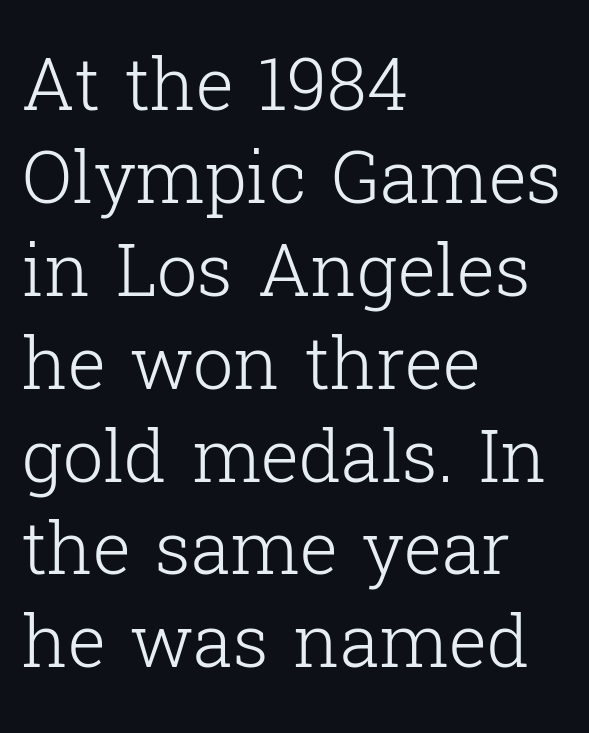
A typesetter would call this zero additional tracking. Do the characters align in a grid? No, the font is proportional. Weight: not bold — regular or lighter. Underline: absent. The typeface chosen for these lines features serifs.
